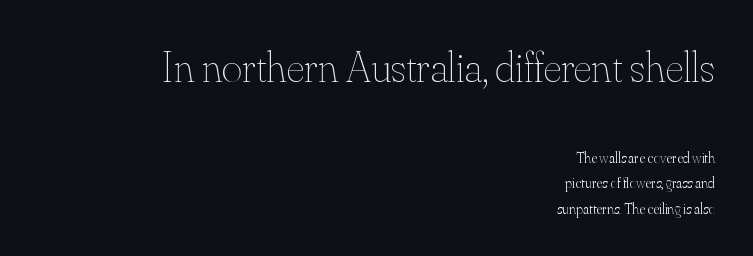
The image shows 44 px thin type, upright; set right-aligned, normal line spacing (1.7x), normal letter spacing, not underlined; the first (top) block is 2.93x larger; medium stroke contrast and a small x-height.
